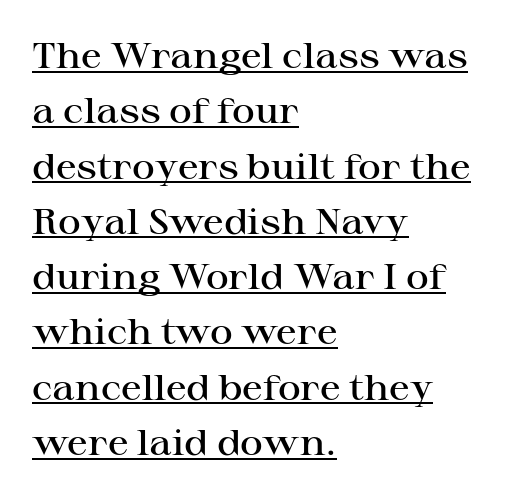
The image shows 35 px semibold, wide serif type, upright; set left-aligned, normal line spacing (1.58x), normal letter spacing, underlined; high stroke contrast and a medium x-height.
